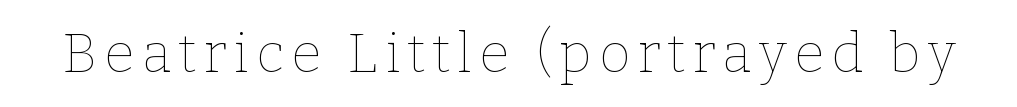
Q: Is the text bold? A: No.
Q: Is the text italic (slanted)? A: No, it is upright.
Q: Is the text underlined? A: No.
Q: Width (condensed, normal, or wide)? A: Normal.
Q: Stroke contrast? A: Low.
Q: x-height? A: Medium.
Q: Monospaced? A: No.
